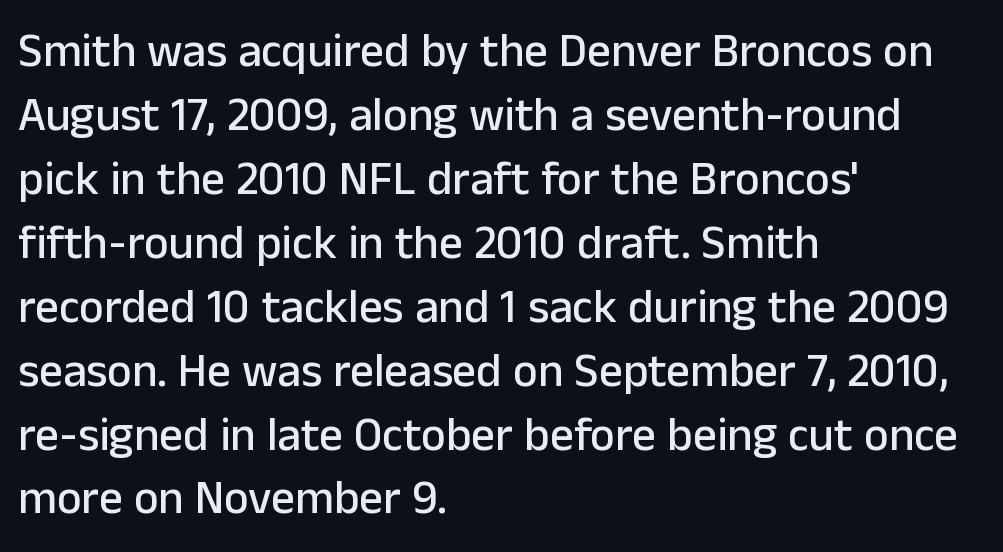
Layout note: lines flush left. The horizontal fit of the characters is conventional and even. A typesetter would call this proportional, since set widths differ per character. No word sits above an underline. Grotesque or geometric, the face here clearly has no serifs. Whoever set this chose a conventional vertical rhythm.
